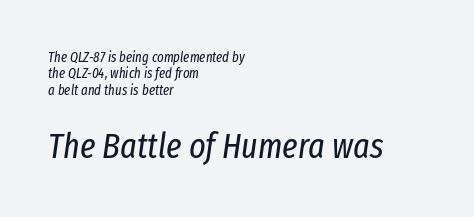
Q: Is the text bold? A: No.
Q: Is the text italic (slanted)? A: Yes, it leans right by about 8 degrees.
Q: Is the text underlined? A: No.
Q: How is the paragraph aligned? A: Left-aligned.
Q: Is the spacing between letters normal or unusually wide? A: Normal.
Q: Which block of text is set in a larger size, the first (top) or the second (bottom)? A: The second (bottom) one.
Q: Width (condensed, normal, or wide)? A: Condensed.
Q: Stroke contrast? A: Low.
Q: x-height? A: Medium.
Q: Monospaced? A: No.
